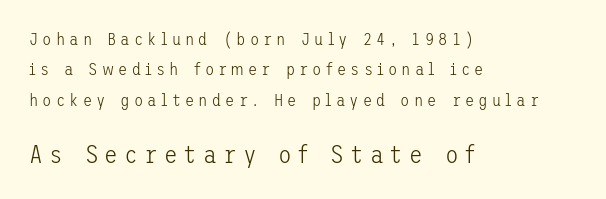
{"italic": "no", "bold": "no", "underline": "no", "align": "left", "line_spacing_ratio": 1.79, "letter_spacing": "wide", "letter_spacing_em": 0.24, "larger_block": "second", "size_ratio": 1.47, "glyph_px": 25}
